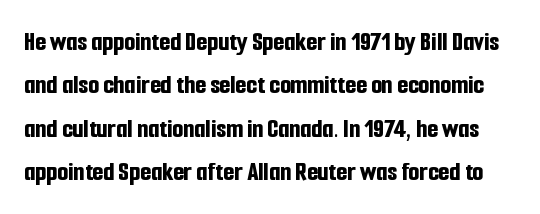
Every letter is thick-stroked: bold, no question. Looks like regular typesetting: each glyph gets only the width it needs. Do the letters lean? They stand straight. Lines of text with bare space underneath.
